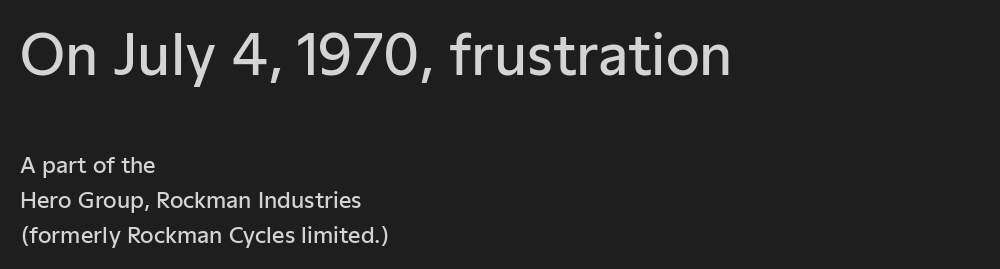
Q: Is the text bold? A: Semi-bold.
Q: Is the text italic (slanted)? A: No, it is upright.
Q: Is the typeface a serif or a sans-serif typeface? A: Sans-serif.
Q: Is the text underlined? A: No.
Q: How is the paragraph aligned? A: Left-aligned.
Q: Is the spacing between letters normal or unusually wide? A: Normal.
Q: Is the spacing between lines tight, normal or loose? A: Normal.
Q: Which block of text is set in a larger size, the first (top) or the second (bottom)? A: The first (top) one.
Q: Width (condensed, normal, or wide)? A: Normal.
Q: Stroke contrast? A: Low.
Q: x-height? A: Medium.
Q: Monospaced? A: No.
